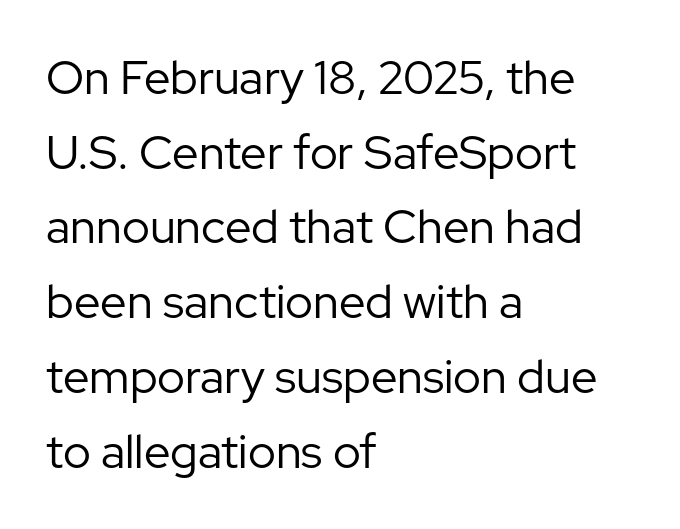
{"serif": "no", "italic": "no", "bold": "no", "weight": "regular", "width": "normal", "stroke_contrast": "low", "x_height": "medium", "monospaced": "no", "underline": "no", "align": "left", "line_spacing": "normal", "line_spacing_ratio": 1.59, "letter_spacing": "normal", "letter_spacing_em": 0.0, "glyph_px": 47}
